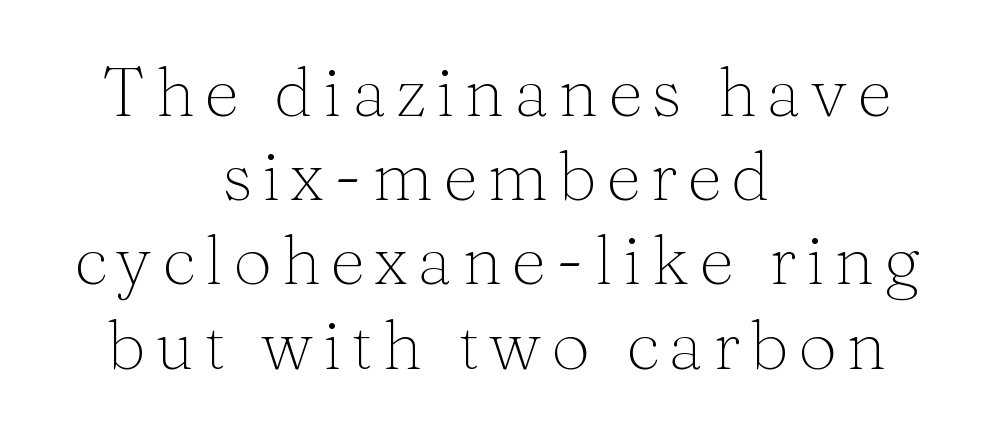
The image shows 69 px thin serif type, upright; set centered, line spacing 1.22x, not underlined; medium stroke contrast and a medium x-height.
